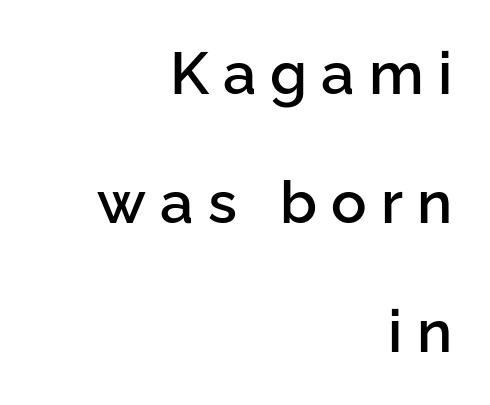
Students, observe: this is what heavily led, spacious text looks like. In terms of letterform style, serifs are entirely absent. The gap between lines stays unmarked. The face used here is proportionally spaced, like ordinary book or web type. Compared with a flush-left layout, this one pins lines to the opposite, right side.
